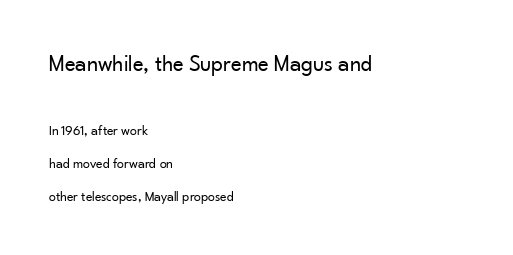
The strip under each line holds only bare page. Bigger letters appear in the top chunk; the bottom chunk is reduced. These lines are set flush left with a ragged right edge. The block of text is sparse from top to bottom, with ample space between rows. This is not heavy type; no bold has been used.
